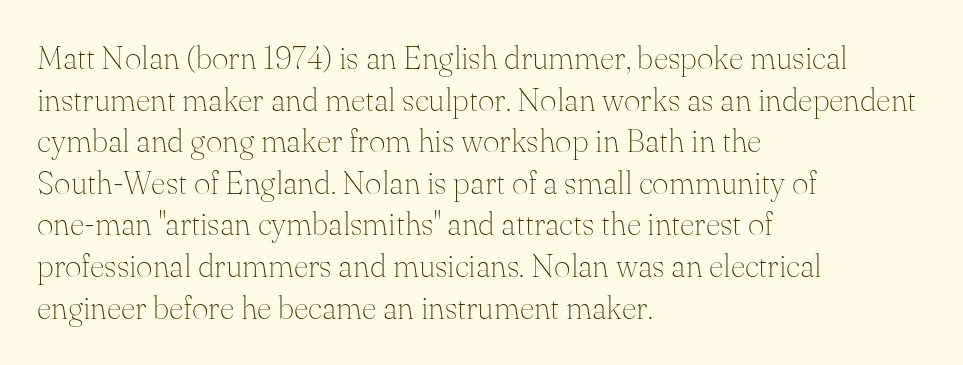
The image shows 32 px thin serif type, upright; set left-aligned, normal line spacing (1.3x), normal letter spacing, not underlined; medium stroke contrast and a small x-height.
